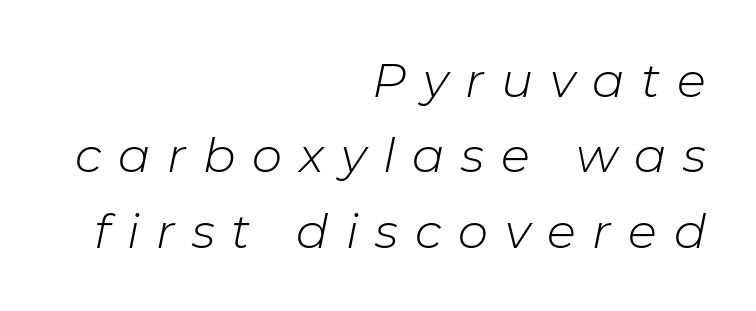
{"italic": "yes", "lean": "right", "slant_degrees": 11, "bold": "no", "weight": "light", "width": "normal", "stroke_contrast": "low", "x_height": "medium", "monospaced": "no", "underline": "no", "align": "right", "line_spacing": "normal", "line_spacing_ratio": 1.57, "letter_spacing": "wide", "letter_spacing_em": 0.35, "glyph_px": 48}
